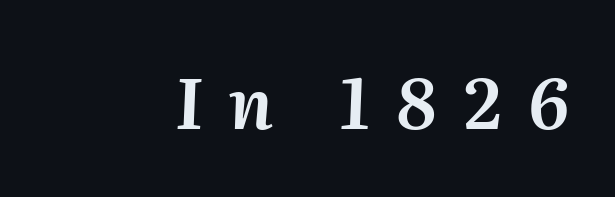
{"italic": "yes", "lean": "right", "slant_degrees": 2, "width": "normal", "stroke_contrast": "medium", "x_height": "medium", "monospaced": "no", "underline": "no", "letter_spacing": "wide", "letter_spacing_em": 0.38, "glyph_px": 70}
